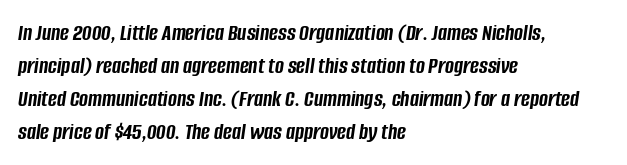
Where is the straight margin? On the left. How heavy is the stroke? Heavy — this is a bold. Notice how the stems are inclined rather than vertical — that's the hallmark of italics. The glyphs are unaccompanied by any horizontal stroke below them. The block of text has a typical density, with ordinary space between rows.
